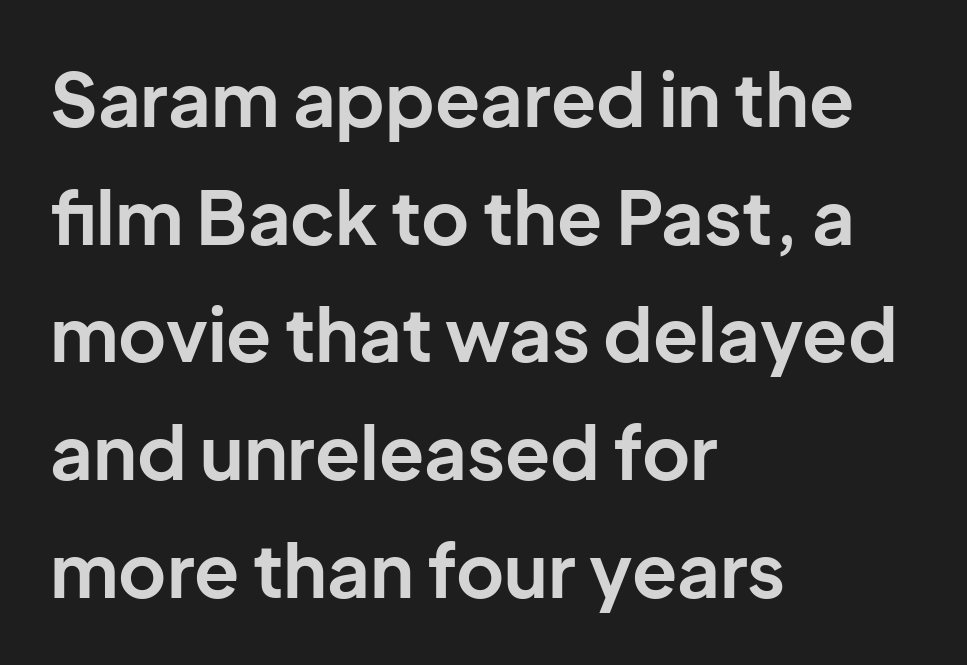
The image shows 74 px bold sans-serif type, upright; set left-aligned, normal line spacing (1.59x), normal letter spacing, not underlined; low stroke contrast and a medium x-height.
